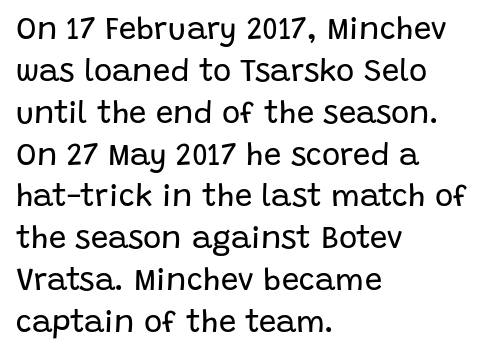
{"serif": "no", "italic": "no", "bold": "no", "weight": "regular", "width": "normal", "stroke_contrast": "low", "x_height": "large", "monospaced": "no", "underline": "no", "align": "left", "line_spacing": "normal", "line_spacing_ratio": 1.35, "letter_spacing": "normal", "letter_spacing_em": 0.0, "glyph_px": 31}
